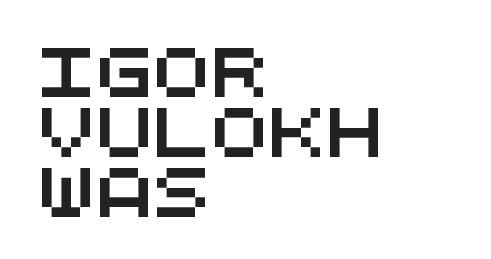
The image shows 48 px wide sans-serif type, monospaced; set left-aligned, normal line spacing (1.25x), normal letter spacing, not underlined; medium stroke contrast and a large x-height.
